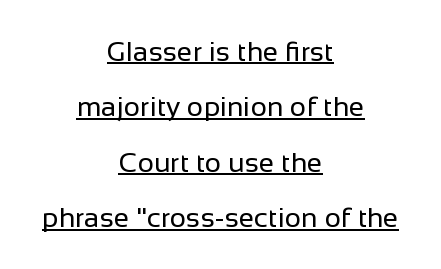
Spacing verdict: proportional, widths tailored to each character. Do the letters lean? They stand straight. The typeface has the unassuming heft of standard copy or less. Is the letter spacing exaggerated? No — it looks like the ordinary default. Font category for this specimen: sans-serif. Interline gaps are noticeably wide in this sample.
